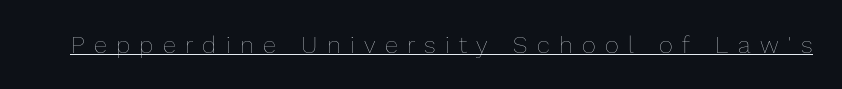
{"italic": "no", "bold": "no", "underline": "yes", "letter_spacing": "wide", "letter_spacing_em": 0.39, "glyph_px": 24}
